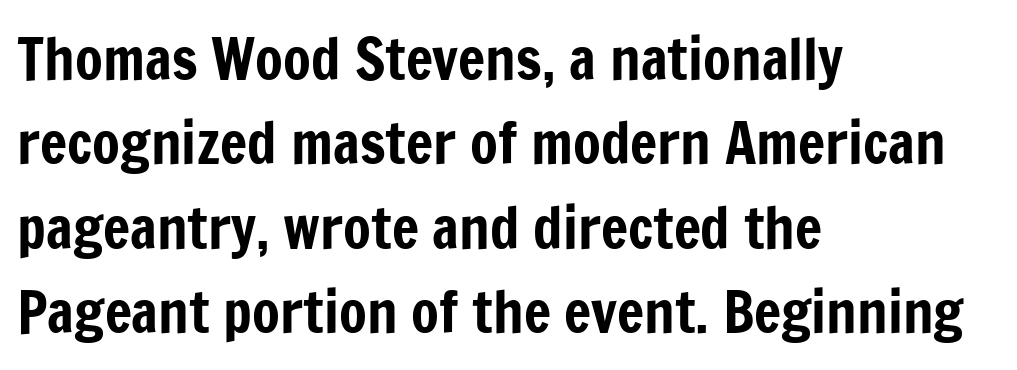
Q: Is the text italic (slanted)? A: No, it is upright.
Q: Is the typeface a serif or a sans-serif typeface? A: Sans-serif.
Q: Is the text underlined? A: No.
Q: How is the paragraph aligned? A: Left-aligned.
Q: Is the spacing between letters normal or unusually wide? A: Normal.
Q: Is the spacing between lines tight, normal or loose? A: Normal.
Q: Width (condensed, normal, or wide)? A: Condensed.
Q: Stroke contrast? A: Low.
Q: x-height? A: Medium.
Q: Monospaced? A: No.
